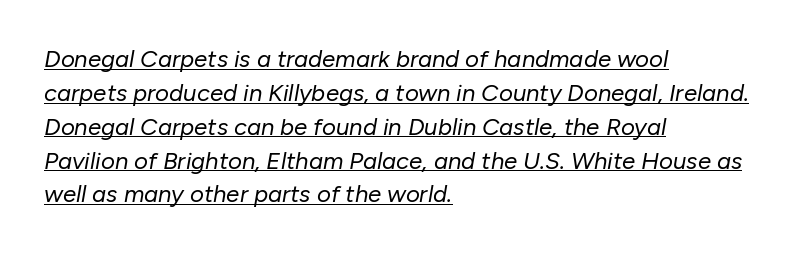
Posture: slanted. The font sits on the lighter half of the weight spectrum, regular included. Where is the straight margin? On the left. Glance below the letters and you will spot a drawn line. Each new line begins a customary step beneath the previous one. The passage shown has conventional tracking throughout.
